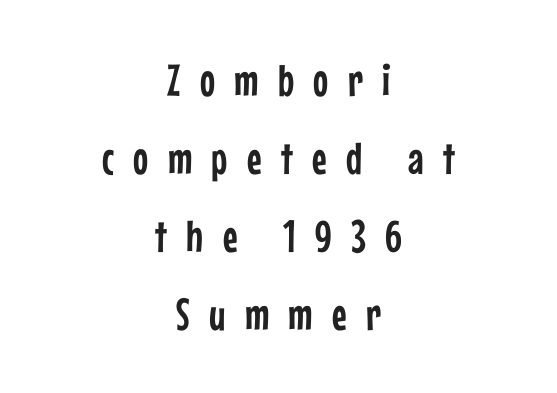
{"serif": "no", "italic": "no", "width": "condensed", "stroke_contrast": "low", "x_height": "medium", "monospaced": "no", "underline": "no", "align": "center", "line_spacing_ratio": 1.73, "letter_spacing": "wide", "letter_spacing_em": 0.43, "glyph_px": 45}
